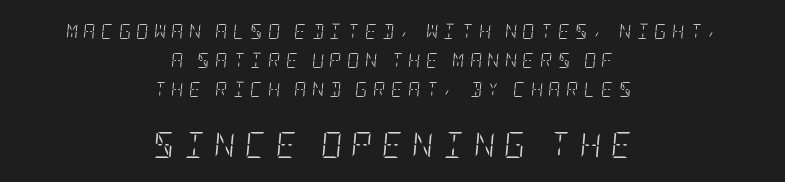
The image shows 26 px text type, italic (leaning right); set centered, loose line spacing (1.93x), unusually wide letter spacing (+0.36 em), not underlined; the second (bottom) block is 1.73x larger.
